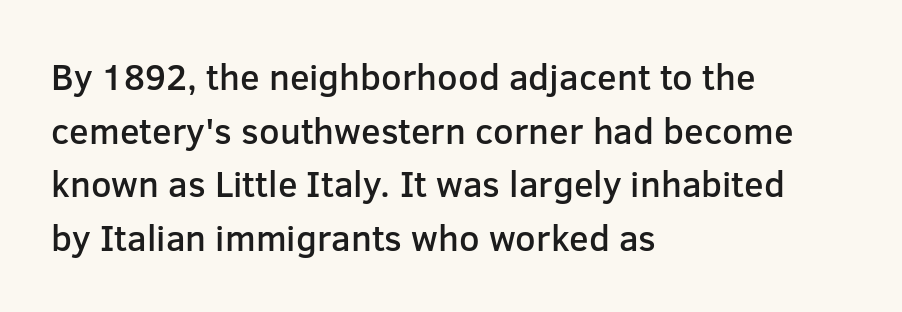
The image shows 36 px semibold sans-serif type, upright; set left-aligned, normal line spacing (1.49x), normal letter spacing, not underlined; low stroke contrast and a medium x-height.
